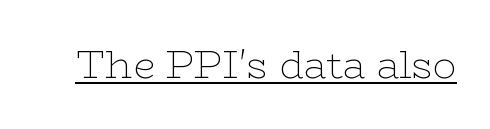
The image shows 39 px thin, wide serif type, upright; set normal letter spacing, underlined; low stroke contrast and a medium x-height.
